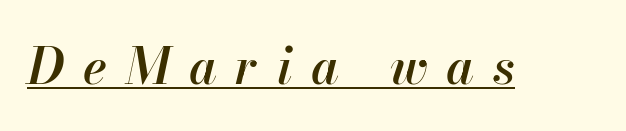
{"italic": "yes", "lean": "right", "slant_degrees": 13, "bold": "semi", "weight": "semibold", "width": "normal", "stroke_contrast": "high", "x_height": "small", "monospaced": "no", "underline": "yes", "letter_spacing": "wide", "letter_spacing_em": 0.38, "glyph_px": 50}
